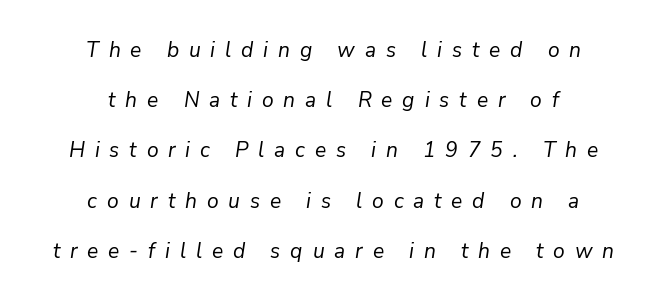
The image shows 21 px text type, italic (leaning right); set centered, loose line spacing (2.39x), unusually wide letter spacing (+0.47 em), not underlined.
